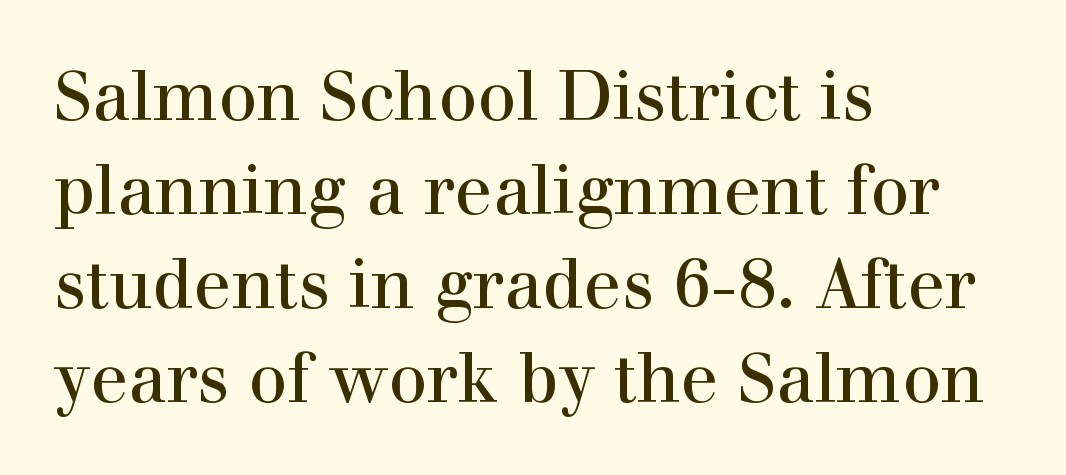
{"serif": "yes", "italic": "no", "width": "normal", "x_height": "medium", "monospaced": "no", "underline": "no", "align": "left", "line_spacing": "normal", "line_spacing_ratio": 1.36, "letter_spacing": "normal", "letter_spacing_em": 0.0, "glyph_px": 69}
